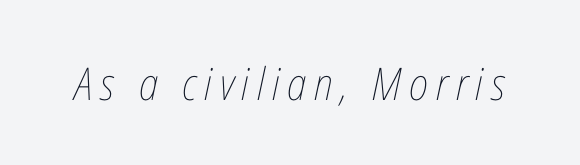
{"italic": "yes", "lean": "right", "slant_degrees": 12, "bold": "no", "weight": "thin", "width": "condensed", "stroke_contrast": "low", "x_height": "medium", "monospaced": "no", "underline": "no", "glyph_px": 45}
